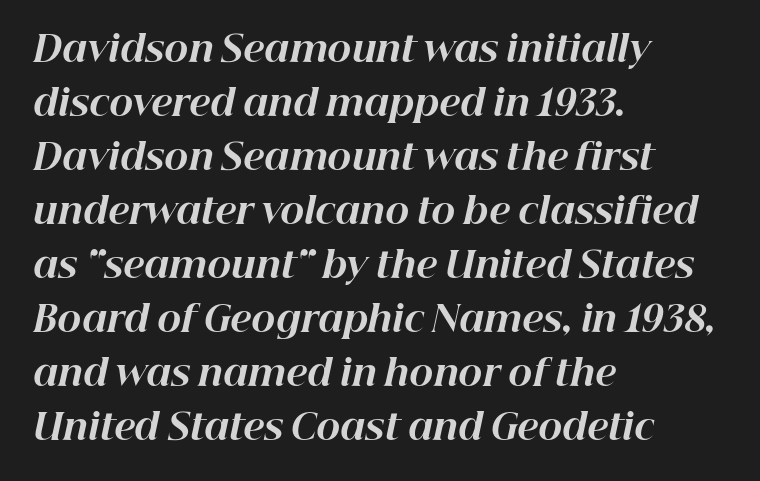
The image shows 36 px bold type, italic (leaning right); set left-aligned, normal line spacing (1.5x), normal letter spacing, not underlined; high stroke contrast and a medium x-height.
